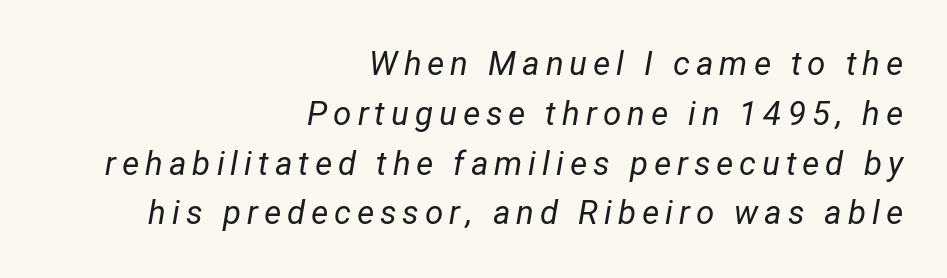
The rows are spaced the way most documents space them. Does the lettering tilt? It does — this is italic. On a weight scale, this lands at 450 or below. A bare baseline throughout the passage. Think of a printed novel: that variable character pitch is what you see here.
